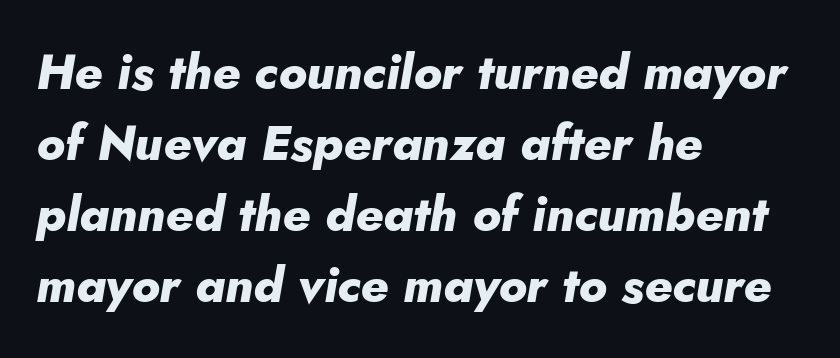
Q: Is the text bold? A: Yes.
Q: Is the text italic (slanted)? A: Yes, it leans right by about 10 degrees.
Q: Is the text underlined? A: No.
Q: How is the paragraph aligned? A: Left-aligned.
Q: Is the spacing between letters normal or unusually wide? A: Normal.
Q: Is the spacing between lines tight, normal or loose? A: Normal.
Q: Width (condensed, normal, or wide)? A: Normal.
Q: Stroke contrast? A: Low.
Q: x-height? A: Small.
Q: Monospaced? A: No.
